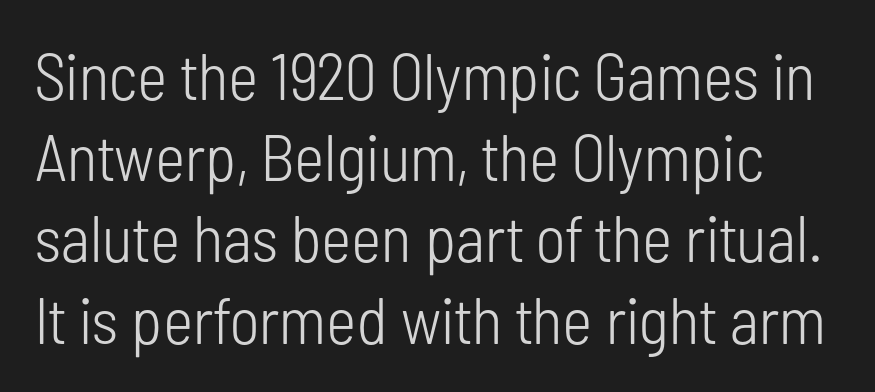
Q: Is the text bold? A: No.
Q: Is the text italic (slanted)? A: No, it is upright.
Q: Is the typeface a serif or a sans-serif typeface? A: Sans-serif.
Q: Is the text underlined? A: No.
Q: Is the spacing between letters normal or unusually wide? A: Normal.
Q: Is the spacing between lines tight, normal or loose? A: Normal.
Q: Width (condensed, normal, or wide)? A: Condensed.
Q: Stroke contrast? A: Low.
Q: x-height? A: Medium.
Q: Monospaced? A: No.
